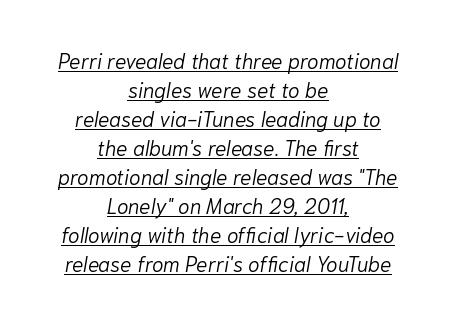
Q: Is the text bold? A: No.
Q: Is the text italic (slanted)? A: Yes, it leans right by about 10 degrees.
Q: Is the text underlined? A: Yes.
Q: How is the paragraph aligned? A: Centered.
Q: Is the spacing between letters normal or unusually wide? A: Normal.
Q: Is the spacing between lines tight, normal or loose? A: Normal.
